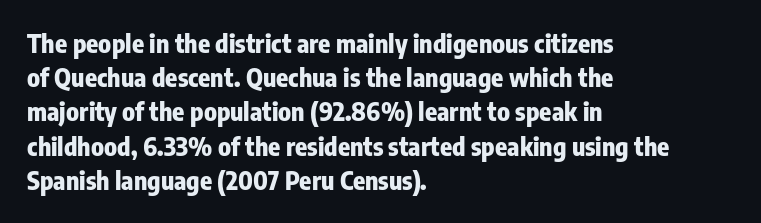
Q: Is the text bold? A: Yes.
Q: Is the text italic (slanted)? A: No, it is upright.
Q: Is the text underlined? A: No.
Q: How is the paragraph aligned? A: Left-aligned.
Q: Is the spacing between letters normal or unusually wide? A: Normal.
Q: Is the spacing between lines tight, normal or loose? A: Normal.
